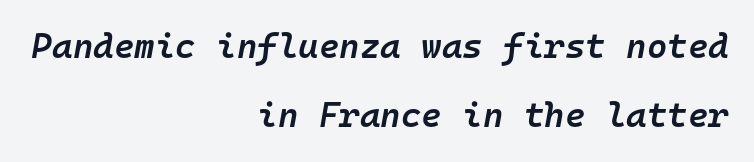
Q: Is the text bold? A: Semi-bold.
Q: Is the text italic (slanted)? A: Yes, it leans right by about 10 degrees.
Q: Is the text underlined? A: No.
Q: How is the paragraph aligned? A: Right-aligned.
Q: Is the spacing between letters normal or unusually wide? A: Normal.
Q: Is the spacing between lines tight, normal or loose? A: Loose.
Q: Width (condensed, normal, or wide)? A: Normal.
Q: Stroke contrast? A: Low.
Q: x-height? A: Medium.
Q: Monospaced? A: Yes.
